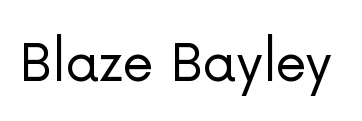
A typesetter would call this zero additional tracking. Note the varied advance widths — an 'i' is clearly narrower than an 'm'. This sample uses a sans-serif face. Is the stroke heavy? The answer is a plain regular-or-lighter. Check under the words: just untouched page.
